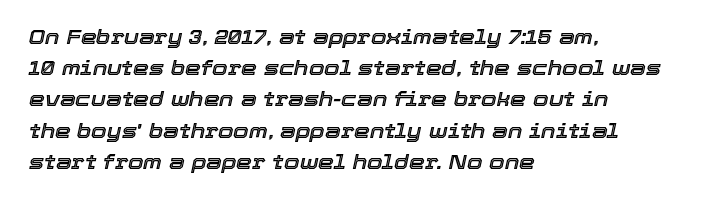
Does the lettering tilt? It does — this is italic. Rule under the text: the space is simply empty. Nothing unusual about the tracking: characters are spaced as the font intends. All the whitespace from short lines collects on the right. A normal amount of white space separates one row of letters from the next.
